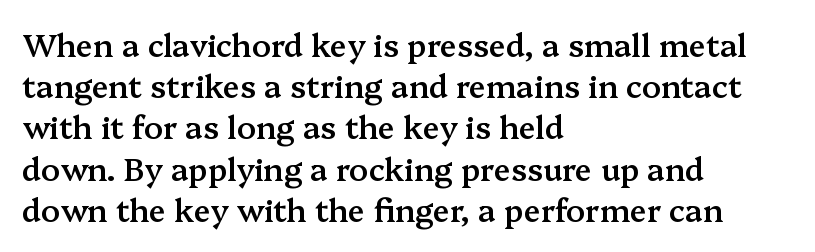
The image shows 31 px semibold serif type, upright; set left-aligned, normal line spacing (1.33x), normal letter spacing, not underlined; medium stroke contrast and a medium x-height.
